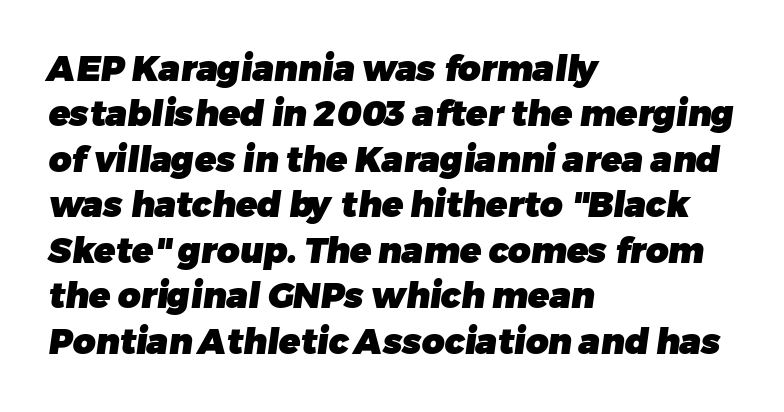
A classic flush-left, rag-right setting is used for this passage. The vertical gap from one line to the next is medium. The space beneath each line is pristine and unruled. The face used here is a sans, in the tradition of grotesques and geometrics. You'd pick this weight for a headline — it's a proper bold. Each letter keeps its own natural width here, so spacing adapts to shape.
